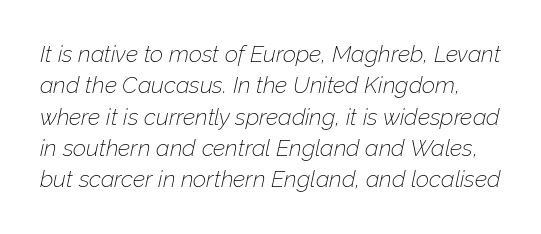
Think standard paragraph weight, or any step lighter than that. You could call the tracking neutral — neither tight nor loose. What's the leading like? Ordinary, nothing unusual. The font's italic variant was chosen for this text. Any mark beneath the type? The region is blank.
